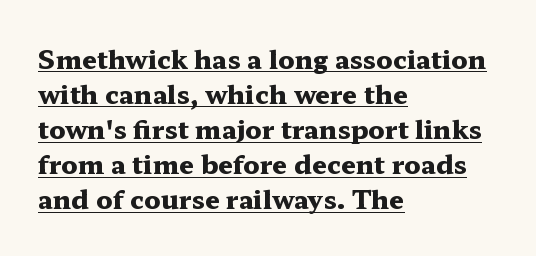
The image shows 26 px bold type, upright; set left-aligned, normal line spacing (1.35x), normal letter spacing, underlined.
